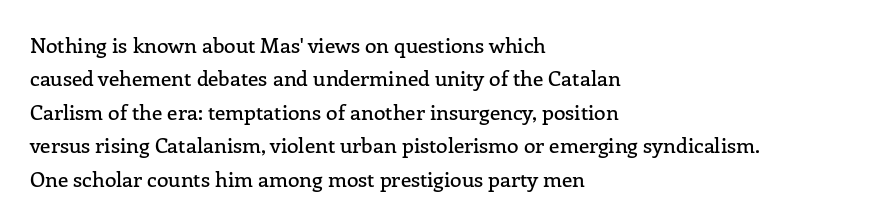
Nobody drew a line under any word here. A student would call this left alignment; a typographer would say flush left, rag right. Rendered with straight, roman letterforms. In terms of leading, this rendering sits right in the middle. Characters follow at the spacing the type designer built in.
